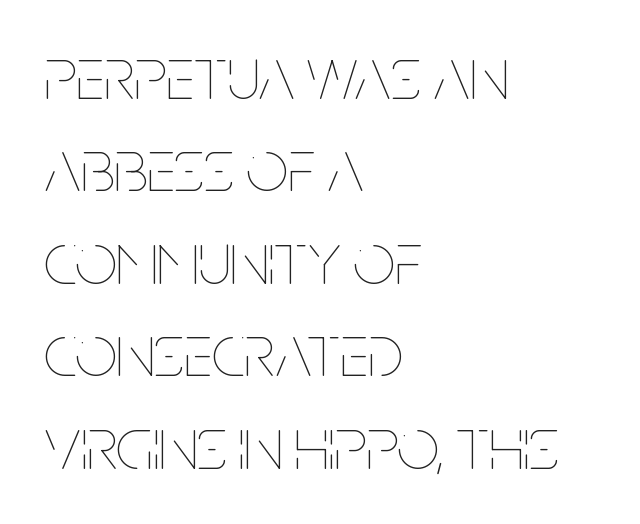
{"italic": "no", "bold": "no", "weight": "thin", "width": "condensed", "stroke_contrast": "low", "x_height": "large", "monospaced": "no", "underline": "no", "align": "left", "line_spacing": "normal", "line_spacing_ratio": 1.25, "letter_spacing": "normal", "letter_spacing_em": 0.0, "glyph_px": 74}
